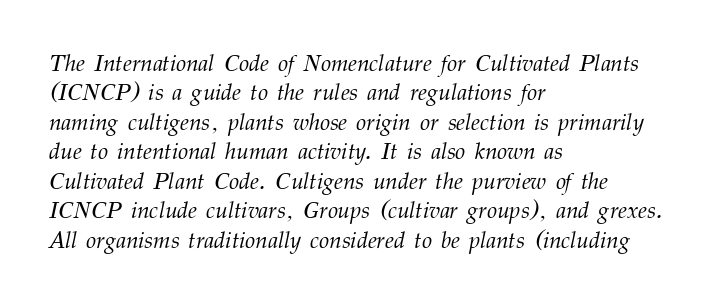
{"italic": "yes", "lean": "right", "slant_degrees": 12, "bold": "no", "underline": "no", "align": "left", "line_spacing": "normal", "line_spacing_ratio": 1.28, "letter_spacing": "normal", "letter_spacing_em": 0.0, "glyph_px": 23}
